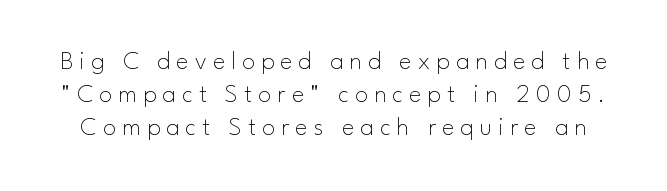
Posture: upright roman. The strokes carry an ordinary text weight at most. A typesetter would call this heavily tracked-out type. Whoever set this chose a conventional vertical rhythm. Each row of text sits above clean, open space.
